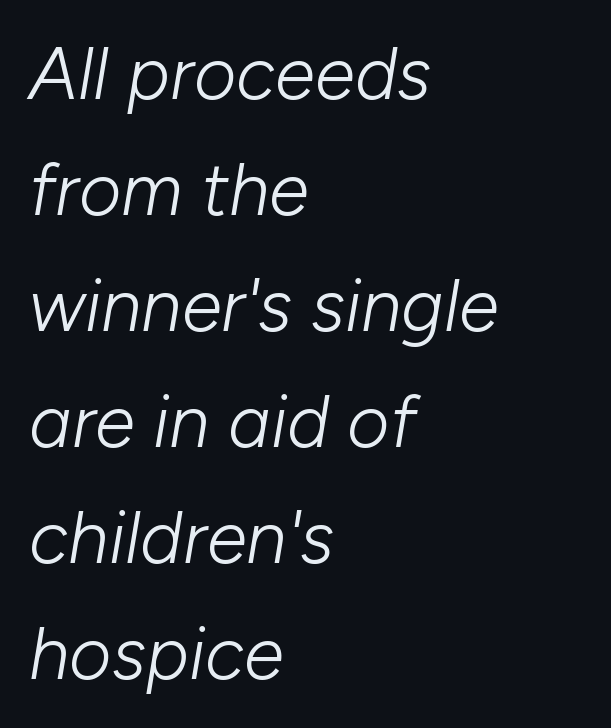
Q: Is the text bold? A: No.
Q: Is the text italic (slanted)? A: Yes, it leans right by about 10 degrees.
Q: Is the text underlined? A: No.
Q: How is the paragraph aligned? A: Left-aligned.
Q: Is the spacing between letters normal or unusually wide? A: Normal.
Q: Is the spacing between lines tight, normal or loose? A: Normal.
Q: Width (condensed, normal, or wide)? A: Normal.
Q: Stroke contrast? A: Low.
Q: x-height? A: Medium.
Q: Monospaced? A: No.
